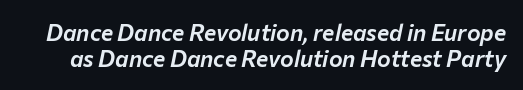
The image shows 23 px text type, italic (leaning right); set tight line spacing (1.15x), normal letter spacing, not underlined.
